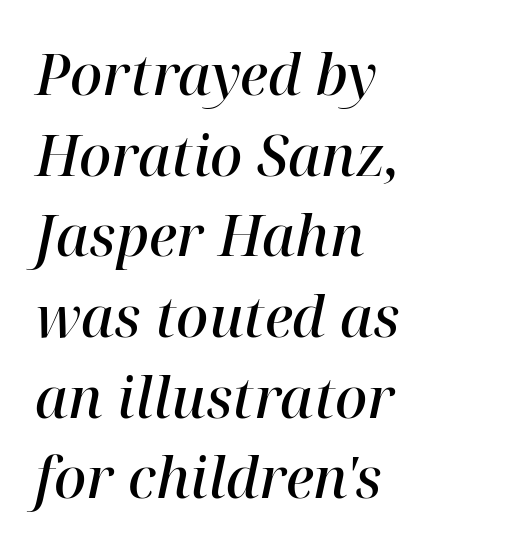
Q: Is the text bold? A: Semi-bold.
Q: Is the text italic (slanted)? A: Yes, it leans right by about 12 degrees.
Q: Is the typeface a serif or a sans-serif typeface? A: Serif.
Q: Is the text underlined? A: No.
Q: How is the paragraph aligned? A: Left-aligned.
Q: Is the spacing between letters normal or unusually wide? A: Normal.
Q: Is the spacing between lines tight, normal or loose? A: Normal.
Q: Width (condensed, normal, or wide)? A: Normal.
Q: Stroke contrast? A: High.
Q: x-height? A: Medium.
Q: Monospaced? A: No.
